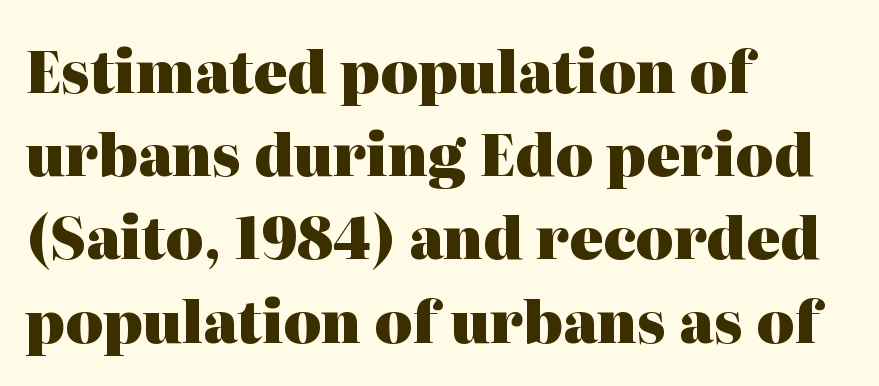
Q: Is the text bold? A: Yes.
Q: Is the text italic (slanted)? A: No, it is upright.
Q: Is the typeface a serif or a sans-serif typeface? A: Serif.
Q: Is the text underlined? A: No.
Q: How is the paragraph aligned? A: Left-aligned.
Q: Is the spacing between letters normal or unusually wide? A: Normal.
Q: Is the spacing between lines tight, normal or loose? A: Normal.
Q: Width (condensed, normal, or wide)? A: Normal.
Q: Stroke contrast? A: High.
Q: x-height? A: Medium.
Q: Monospaced? A: No.
